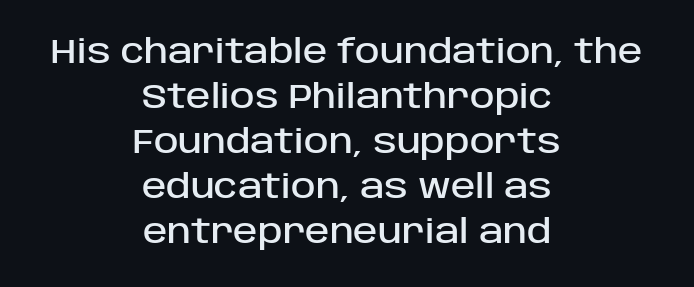
Q: Is the text italic (slanted)? A: No, it is upright.
Q: Is the typeface a serif or a sans-serif typeface? A: Sans-serif.
Q: Is the text underlined? A: No.
Q: How is the paragraph aligned? A: Centered.
Q: Is the spacing between letters normal or unusually wide? A: Normal.
Q: Is the spacing between lines tight, normal or loose? A: Normal.
Q: Width (condensed, normal, or wide)? A: Normal.
Q: Stroke contrast? A: Low.
Q: x-height? A: Large.
Q: Monospaced? A: No.
